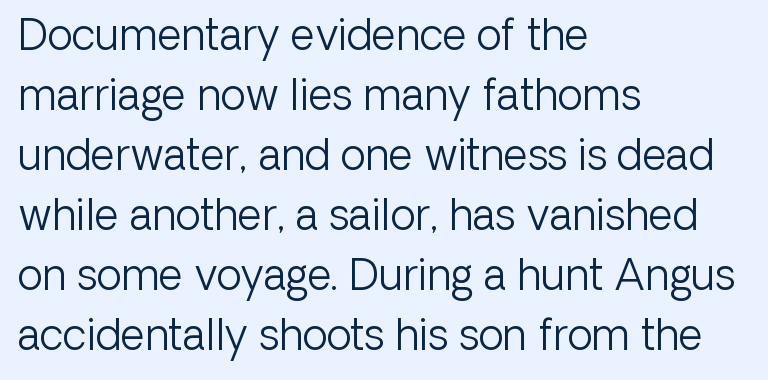
Q: Is the text bold? A: No.
Q: Is the text italic (slanted)? A: No, it is upright.
Q: Is the typeface a serif or a sans-serif typeface? A: Sans-serif.
Q: Is the text underlined? A: No.
Q: How is the paragraph aligned? A: Left-aligned.
Q: Is the spacing between letters normal or unusually wide? A: Normal.
Q: Is the spacing between lines tight, normal or loose? A: Normal.
Q: Width (condensed, normal, or wide)? A: Normal.
Q: Stroke contrast? A: Low.
Q: x-height? A: Medium.
Q: Monospaced? A: No.
